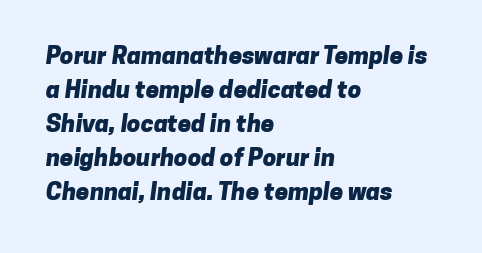
Look at the tracking — it's just the regular setting, nothing added. Weight: bold. Where is the straight margin? On the left. Successive baselines arrive at the customary interval.
